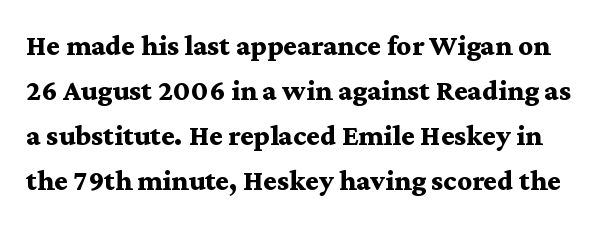
{"serif": "yes", "italic": "no", "bold": "yes", "weight": "bold", "width": "wide", "stroke_contrast": "medium", "x_height": "medium", "monospaced": "no", "underline": "no", "line_spacing": "normal", "line_spacing_ratio": 1.55, "letter_spacing": "normal", "letter_spacing_em": 0.0, "glyph_px": 29}
